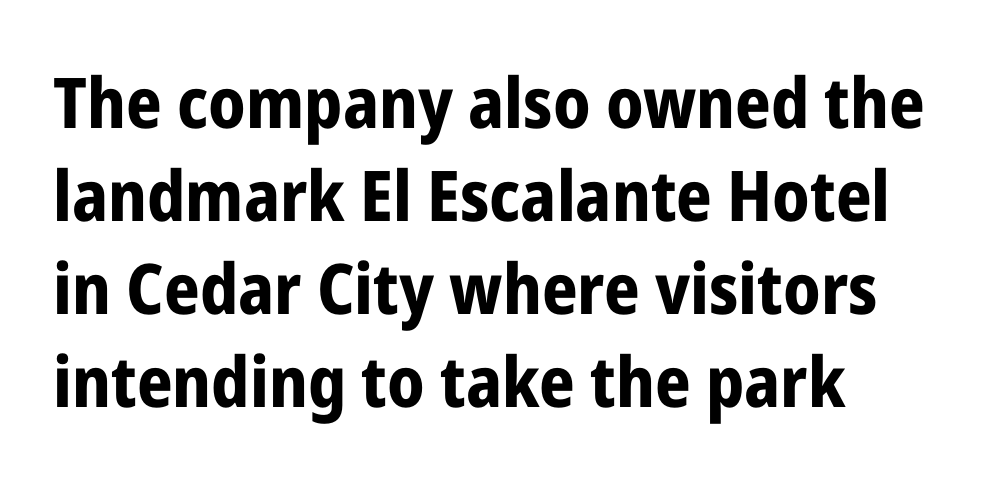
The image shows 70 px bold, condensed sans-serif type, upright; set left-aligned, normal line spacing (1.33x), normal letter spacing, not underlined; low stroke contrast and a medium x-height.
